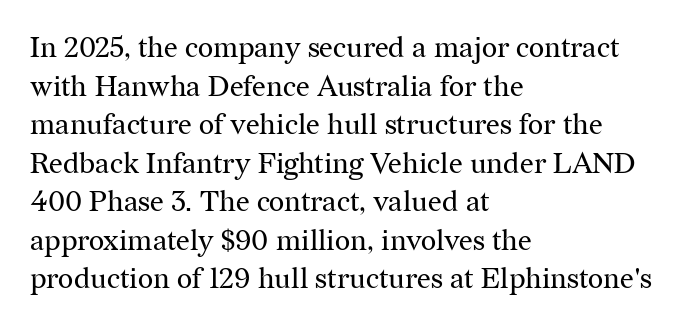
Q: Is the text bold? A: No.
Q: Is the text italic (slanted)? A: No, it is upright.
Q: Is the typeface a serif or a sans-serif typeface? A: Serif.
Q: Is the text underlined? A: No.
Q: How is the paragraph aligned? A: Left-aligned.
Q: Is the spacing between letters normal or unusually wide? A: Normal.
Q: Is the spacing between lines tight, normal or loose? A: Normal.
Q: Width (condensed, normal, or wide)? A: Normal.
Q: Stroke contrast? A: Medium.
Q: x-height? A: Medium.
Q: Monospaced? A: No.
